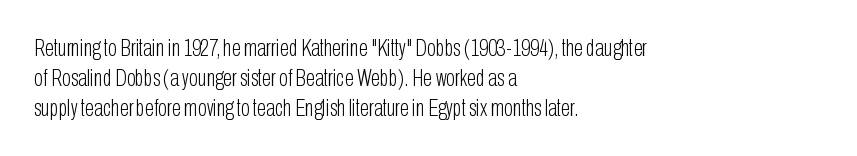
{"italic": "no", "bold": "no", "underline": "no", "align": "left", "line_spacing": "normal", "line_spacing_ratio": 1.25, "letter_spacing": "normal", "letter_spacing_em": 0.0, "glyph_px": 24}
